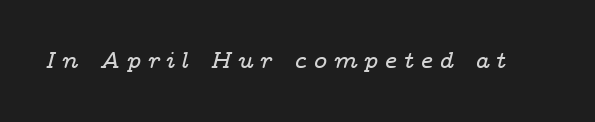
{"italic": "yes", "lean": "right", "slant_degrees": 14, "underline": "no", "letter_spacing": "wide", "letter_spacing_em": 0.27, "glyph_px": 23}
